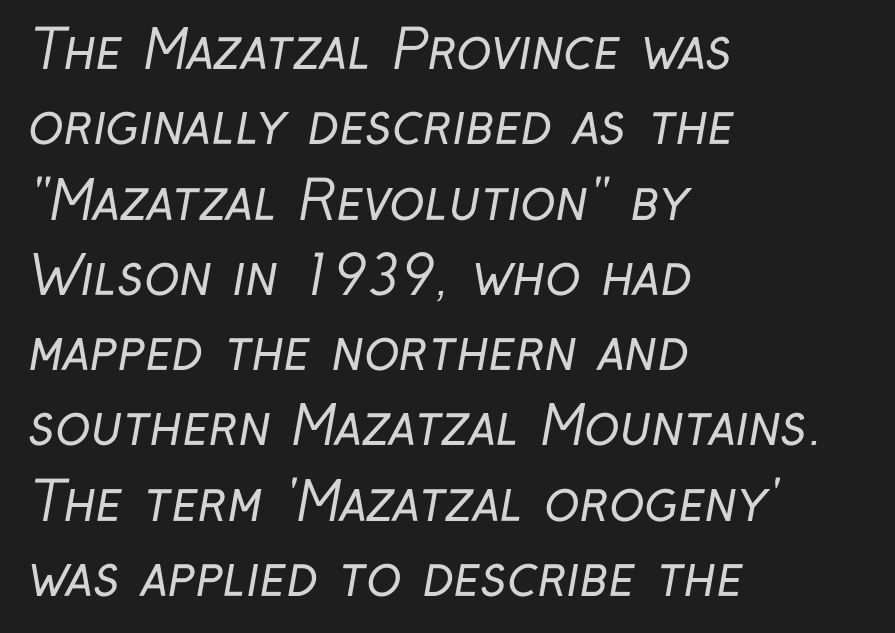
{"serif": "no", "bold": "no", "weight": "regular", "width": "condensed", "stroke_contrast": "low", "x_height": "medium", "monospaced": "no", "underline": "no", "align": "left", "line_spacing": "normal", "line_spacing_ratio": 1.42, "letter_spacing": "normal", "letter_spacing_em": 0.0, "glyph_px": 53}
